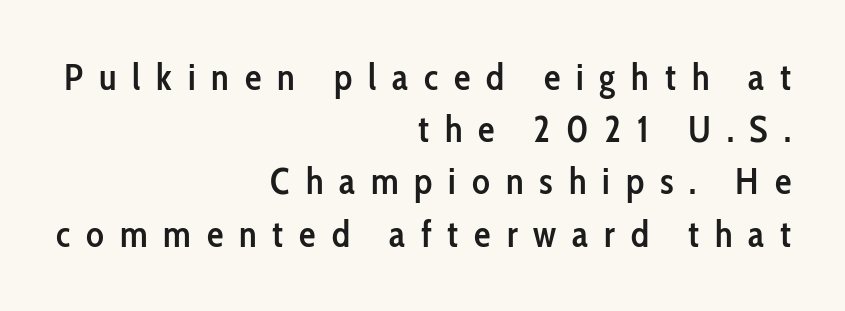
The image shows 37 px semibold, condensed sans-serif type, upright; set right-aligned, normal line spacing (1.41x), unusually wide letter spacing (+0.43 em), not underlined; low stroke contrast and a medium x-height.
